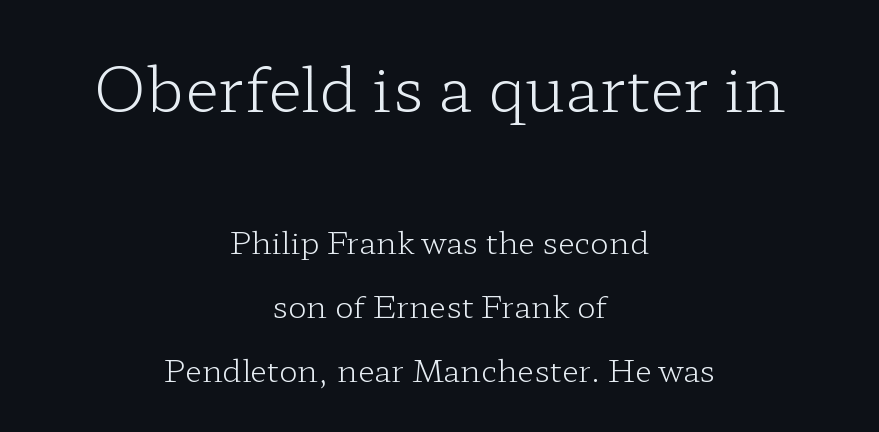
{"serif": "yes", "italic": "no", "bold": "no", "weight": "light", "width": "wide", "stroke_contrast": "low", "x_height": "medium", "monospaced": "no", "underline": "no", "align": "center", "line_spacing": "loose", "line_spacing_ratio": 2.07, "letter_spacing": "normal", "letter_spacing_em": 0.0, "larger_block": "first", "size_ratio": 2.0, "glyph_px": 62}
